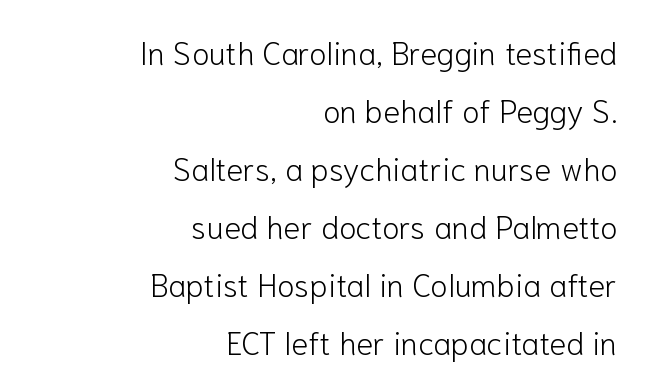
The letters sit at their default tracking, neither squeezed nor spread. The area under the type is left untouched. The paragraph has a hard right edge and a soft left edge. Examine the stroke ends and you'll find no serifs. The strokes carry an ordinary text weight at most. When letters stand straight like this, we call the style roman or upright.
